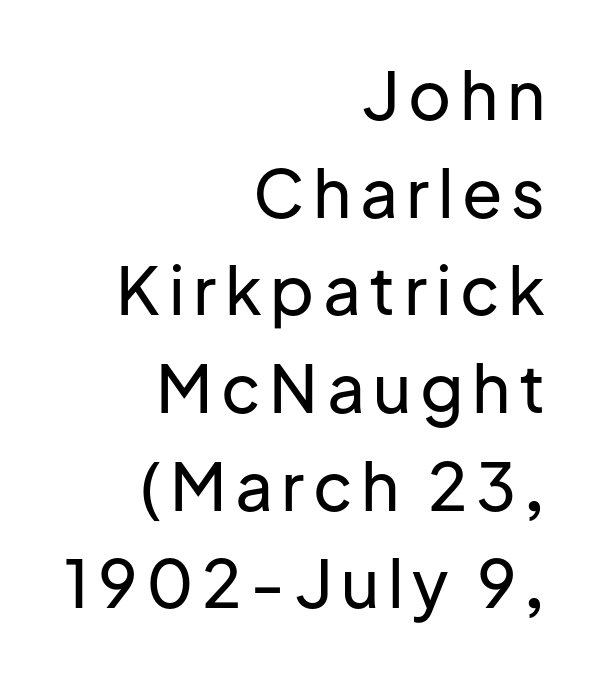
Posture: straight, roman, zero tilt. Proportional: the letters do not fall into vertical columns. The string is rendered with underlining switched off. Compared with a flush-left layout, this one pins lines to the opposite, right side. Quick note: interline space is typical. This is sans-serif lettering, the kind often seen on screens and signage.
